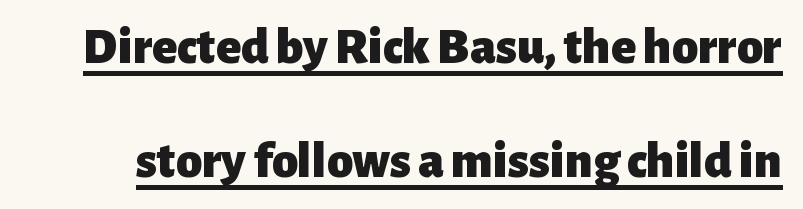
The image shows 52 px heavy sans-serif type, upright; set loose line spacing (2.19x), normal letter spacing, underlined; low stroke contrast and a medium x-height.
